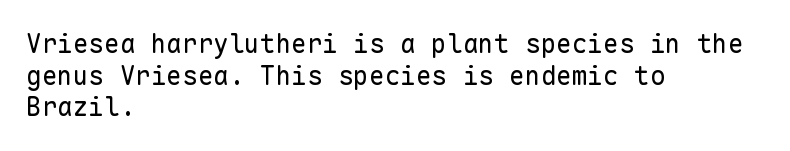
Nope, not italic — everything's standing straight. The font is comparable to plain body text, perhaps lighter. Inter-character spacing is left at the font's built-in metrics. The zone under the glyphs is completely vacant. These lines are set flush left with a ragged right edge.
